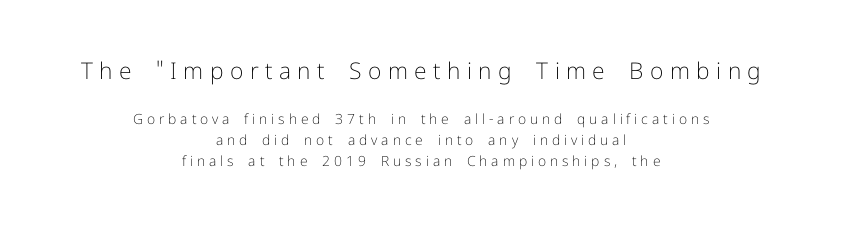
The image shows 23 px text type, upright; set centered, normal line spacing (1.53x), unusually wide letter spacing (+0.28 em), not underlined; the first (top) block is 1.64x larger.
